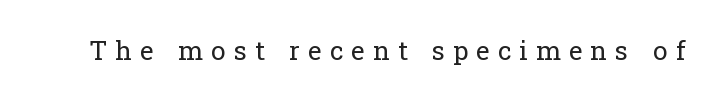
The image shows 26 px text type, upright; set unusually wide letter spacing (+0.31 em), not underlined.
